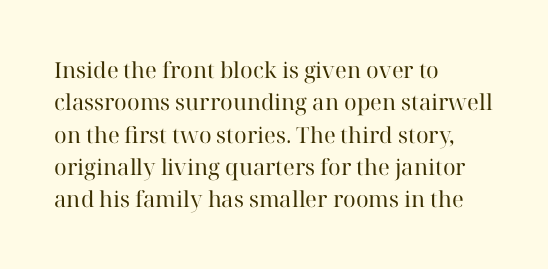
The image shows 22 px text type, upright; set left-aligned, normal line spacing (1.47x), normal letter spacing, not underlined.
